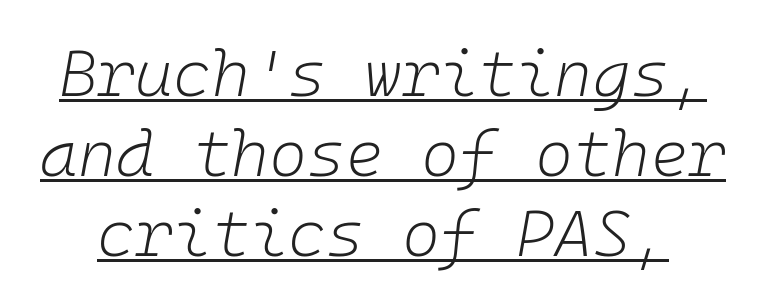
Q: Is the text bold? A: No.
Q: Is the text italic (slanted)? A: Yes, it leans right by about 10 degrees.
Q: Is the text underlined? A: Yes.
Q: Is the spacing between letters normal or unusually wide? A: Normal.
Q: Width (condensed, normal, or wide)? A: Normal.
Q: Stroke contrast? A: Low.
Q: x-height? A: Medium.
Q: Monospaced? A: Yes.
